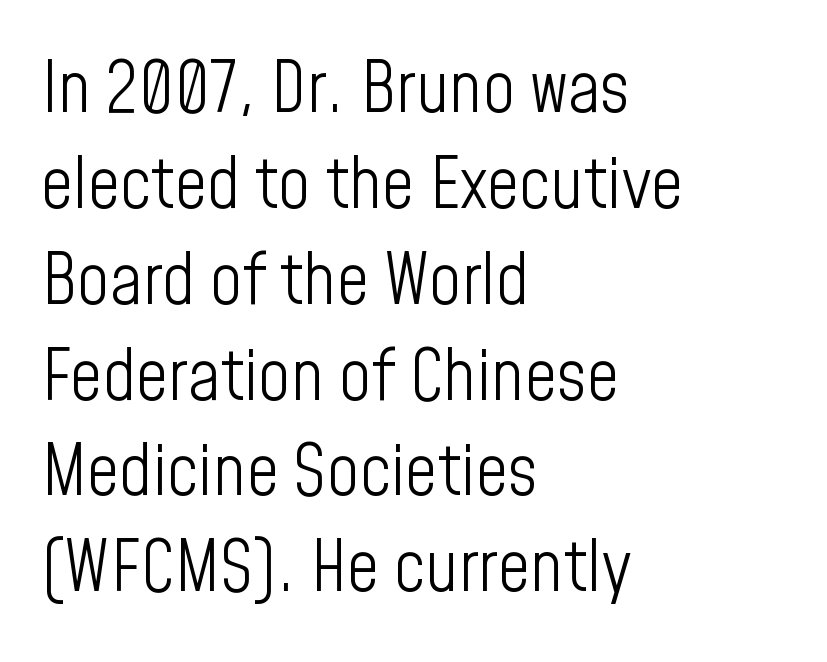
Q: Is the text bold? A: No.
Q: Is the text italic (slanted)? A: No, it is upright.
Q: Is the typeface a serif or a sans-serif typeface? A: Sans-serif.
Q: Is the text underlined? A: No.
Q: How is the paragraph aligned? A: Left-aligned.
Q: Is the spacing between letters normal or unusually wide? A: Normal.
Q: Is the spacing between lines tight, normal or loose? A: Normal.
Q: Width (condensed, normal, or wide)? A: Condensed.
Q: Stroke contrast? A: Low.
Q: x-height? A: Medium.
Q: Monospaced? A: No.
